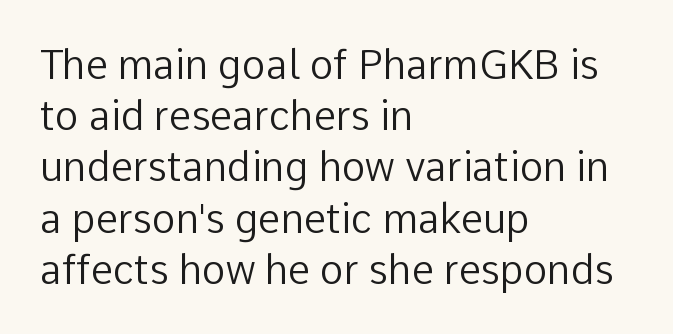
The image shows 40 px regular-weight sans-serif type, upright; set left-aligned, normal line spacing (1.28x), normal letter spacing, not underlined; low stroke contrast and a medium x-height.
